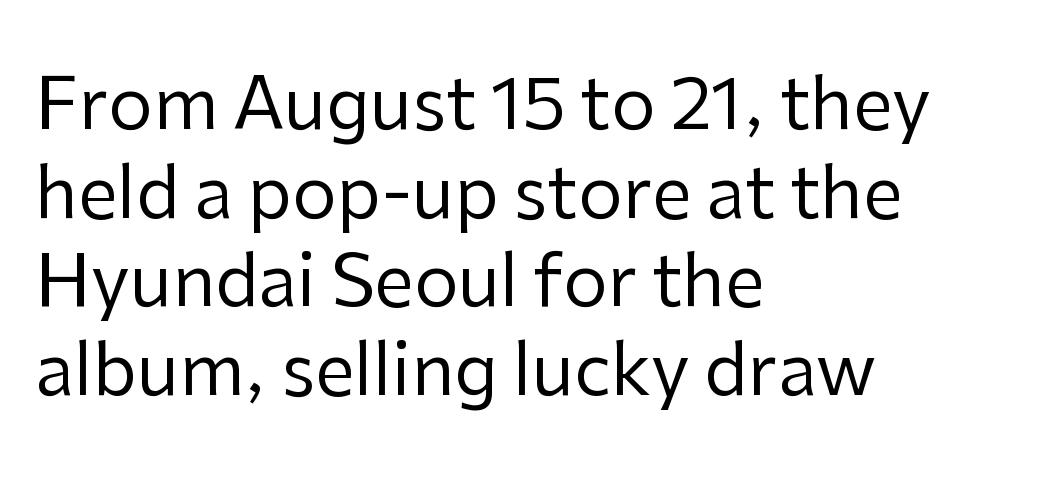
{"serif": "no", "italic": "no", "bold": "no", "weight": "regular", "width": "normal", "stroke_contrast": "low", "x_height": "medium", "monospaced": "no", "underline": "no", "align": "left", "line_spacing": "normal", "line_spacing_ratio": 1.25, "letter_spacing": "normal", "letter_spacing_em": 0.0, "glyph_px": 71}
